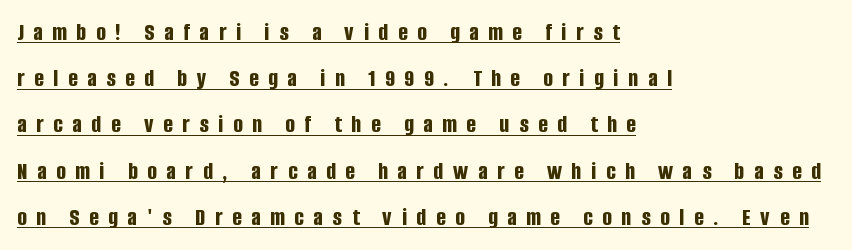
The image shows 25 px bold type, upright; set left-aligned, line spacing 1.85x, unusually wide letter spacing (+0.39 em), underlined.
